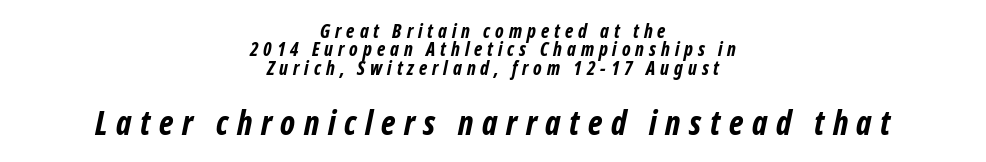
Q: Is the text bold? A: Yes.
Q: Is the typeface a serif or a sans-serif typeface? A: Sans-serif.
Q: Is the text underlined? A: No.
Q: How is the paragraph aligned? A: Centered.
Q: Is the spacing between letters normal or unusually wide? A: Unusually wide.
Q: Is the spacing between lines tight, normal or loose? A: Tight.
Q: Which block of text is set in a larger size, the first (top) or the second (bottom)? A: The second (bottom) one.
Q: Width (condensed, normal, or wide)? A: Condensed.
Q: Stroke contrast? A: Low.
Q: x-height? A: Medium.
Q: Monospaced? A: No.
